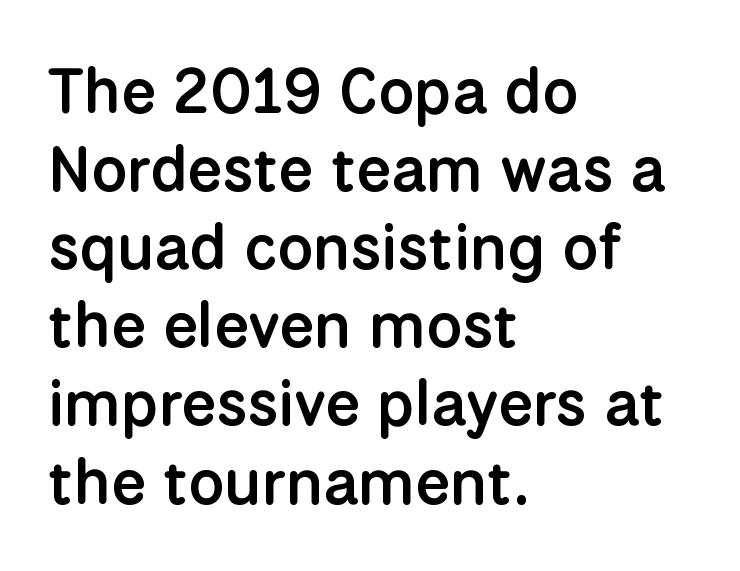
{"serif": "no", "italic": "no", "bold": "semi", "weight": "semibold", "width": "normal", "stroke_contrast": "low", "x_height": "medium", "monospaced": "no", "underline": "no", "align": "left", "line_spacing_ratio": 1.24, "letter_spacing": "normal", "letter_spacing_em": 0.0, "glyph_px": 63}
